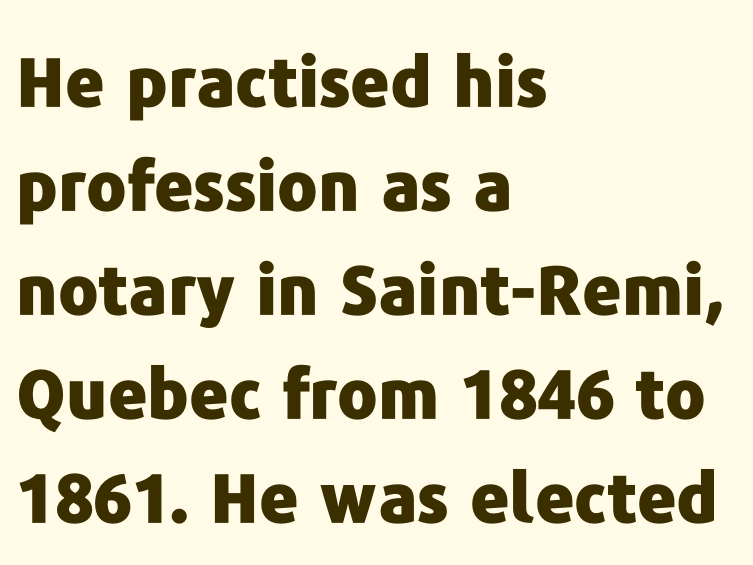
This rendering employs a face without finishing strokes, i.e., a sans-serif. Observe the ordinary spacing: letters are neighbours, not strangers. Horizontally, the lines are justified to the leading edge only. Plenty of ink on the page — the face is bold. Regarding leading, the lines here are spaced in the standard way.
